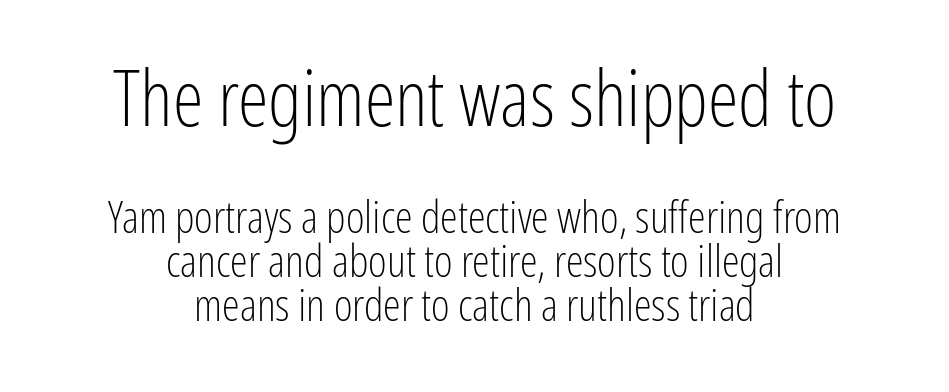
Q: Is the text bold? A: No.
Q: Is the text italic (slanted)? A: No, it is upright.
Q: Is the typeface a serif or a sans-serif typeface? A: Sans-serif.
Q: Is the text underlined? A: No.
Q: How is the paragraph aligned? A: Centered.
Q: Is the spacing between letters normal or unusually wide? A: Normal.
Q: Is the spacing between lines tight, normal or loose? A: Tight.
Q: Which block of text is set in a larger size, the first (top) or the second (bottom)? A: The first (top) one.
Q: Width (condensed, normal, or wide)? A: Condensed.
Q: Stroke contrast? A: Low.
Q: x-height? A: Medium.
Q: Monospaced? A: No.
